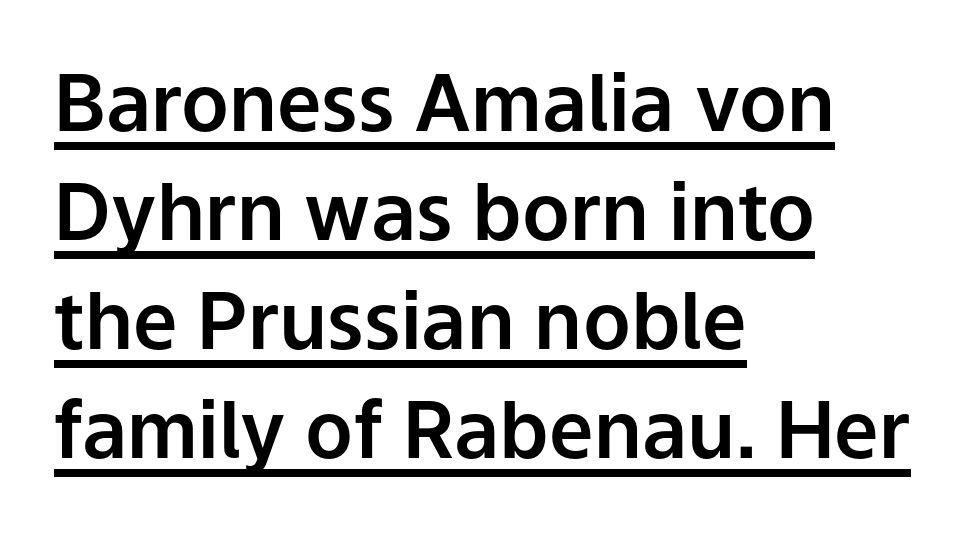
Q: Is the text italic (slanted)? A: No, it is upright.
Q: Is the typeface a serif or a sans-serif typeface? A: Sans-serif.
Q: Is the text underlined? A: Yes.
Q: How is the paragraph aligned? A: Left-aligned.
Q: Is the spacing between letters normal or unusually wide? A: Normal.
Q: Is the spacing between lines tight, normal or loose? A: Normal.
Q: Width (condensed, normal, or wide)? A: Normal.
Q: Stroke contrast? A: Low.
Q: x-height? A: Medium.
Q: Monospaced? A: No.
